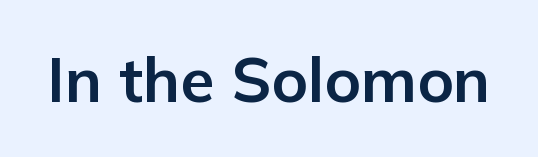
The image shows 62 px bold sans-serif type, upright; set normal letter spacing, not underlined; low stroke contrast and a medium x-height.
